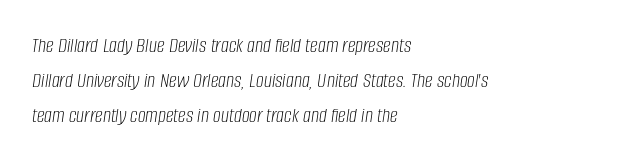
The image shows 22 px text type, italic (leaning right); set left-aligned, normal line spacing (1.58x), normal letter spacing, not underlined.
